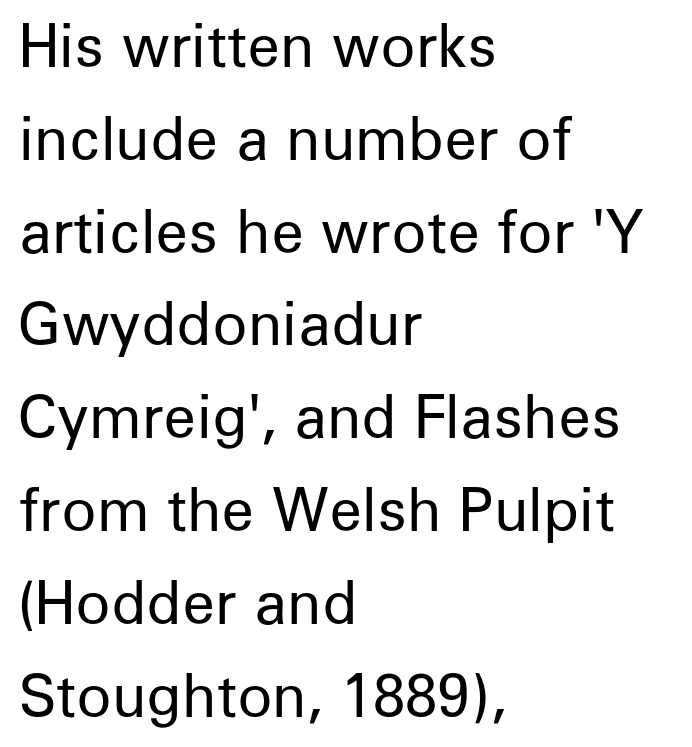
Q: Is the text bold? A: No.
Q: Is the text italic (slanted)? A: No, it is upright.
Q: Is the typeface a serif or a sans-serif typeface? A: Sans-serif.
Q: Is the text underlined? A: No.
Q: How is the paragraph aligned? A: Left-aligned.
Q: Is the spacing between letters normal or unusually wide? A: Normal.
Q: Is the spacing between lines tight, normal or loose? A: Normal.
Q: Width (condensed, normal, or wide)? A: Normal.
Q: Stroke contrast? A: Low.
Q: x-height? A: Medium.
Q: Monospaced? A: No.
